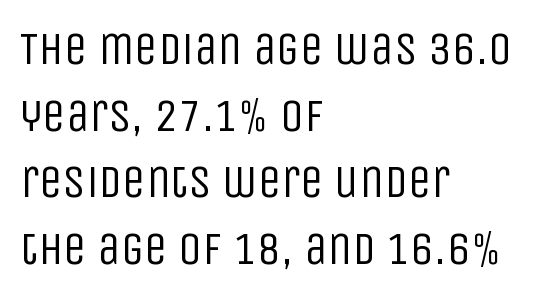
The rendering uses a moderate line-height, typical for paragraphs. Check the space under the baseline: it is left empty. The face looks like a standard text weight, possibly lighter. The text was rendered using a sans face with plain stroke endings. Notice how the passage keeps a crisp vertical edge on the left only. Varying glyph widths throughout — classic text-font behaviour.
